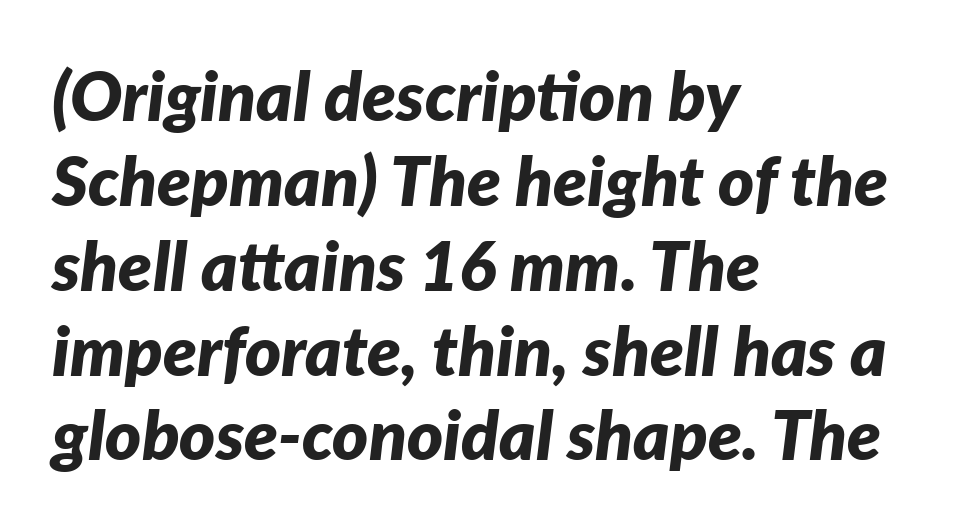
The image shows 69 px bold type, italic (leaning right); set left-aligned, line spacing 1.23x, normal letter spacing, not underlined; low stroke contrast and a medium x-height.
